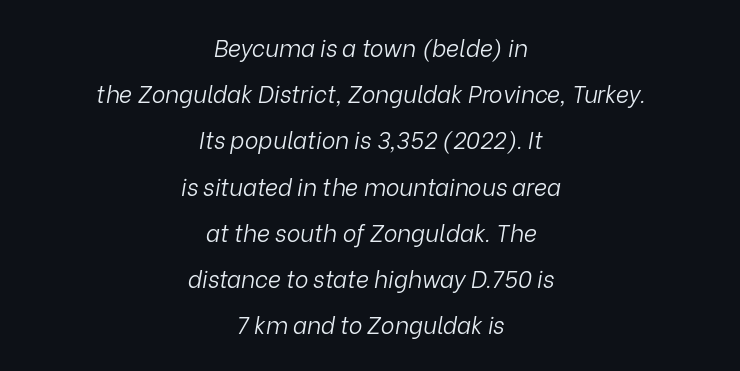
The image shows 23 px text type, italic (leaning right); set centered, loose line spacing (2.01x), normal letter spacing, not underlined.
